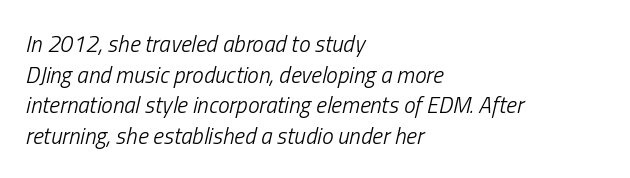
{"italic": "yes", "lean": "right", "slant_degrees": 13, "bold": "no", "underline": "no", "align": "left", "line_spacing": "normal", "line_spacing_ratio": 1.33, "letter_spacing": "normal", "letter_spacing_em": 0.0, "glyph_px": 23}
